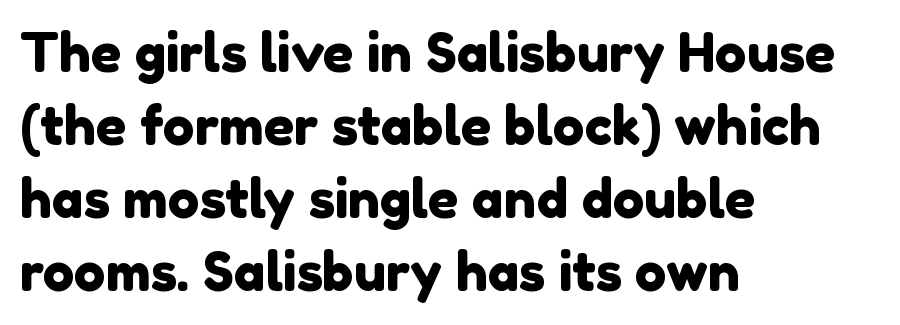
Nobody touched the tracking dial on this one. In terms of letterform style, serifs are entirely absent. How would I describe the line gaps? Plain and ordinary. Do the characters align in a grid? No, the font is proportional. Check under the words: just untouched page.
